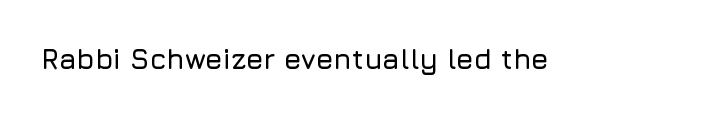
Q: Is the text italic (slanted)? A: No, it is upright.
Q: Is the typeface a serif or a sans-serif typeface? A: Sans-serif.
Q: Is the text underlined? A: No.
Q: Is the spacing between letters normal or unusually wide? A: Normal.
Q: Width (condensed, normal, or wide)? A: Normal.
Q: Stroke contrast? A: Low.
Q: x-height? A: Medium.
Q: Monospaced? A: No.
